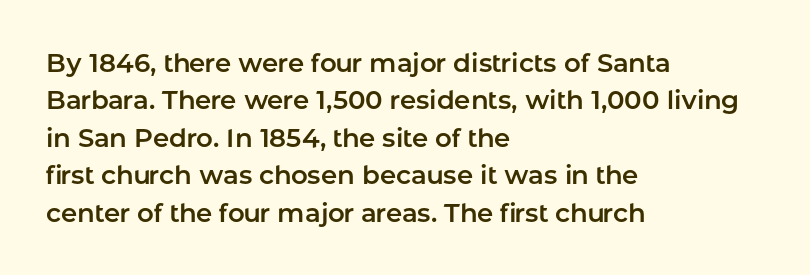
Q: Is the text italic (slanted)? A: No, it is upright.
Q: Is the text underlined? A: No.
Q: How is the paragraph aligned? A: Left-aligned.
Q: Is the spacing between letters normal or unusually wide? A: Normal.
Q: Is the spacing between lines tight, normal or loose? A: Normal.
